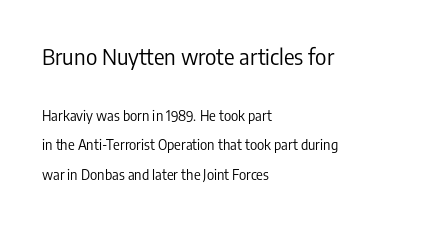
The image shows 22 px text type, upright; set left-aligned, loose line spacing (2.1x), normal letter spacing, not underlined; the first (top) block is 1.57x larger.
